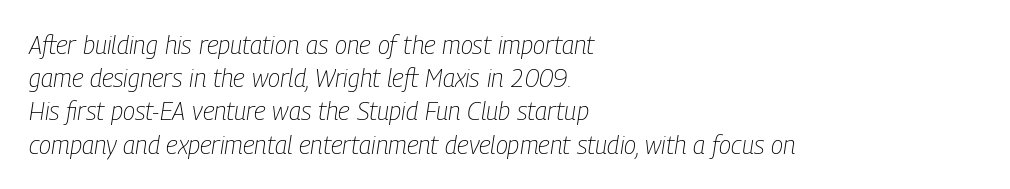
The image shows 25 px text type, italic (leaning right); set left-aligned, normal line spacing (1.33x), normal letter spacing, not underlined.
